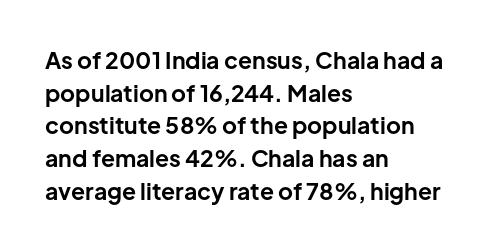
The image shows 23 px bold type, upright; set left-aligned, normal line spacing (1.42x), normal letter spacing, not underlined.
